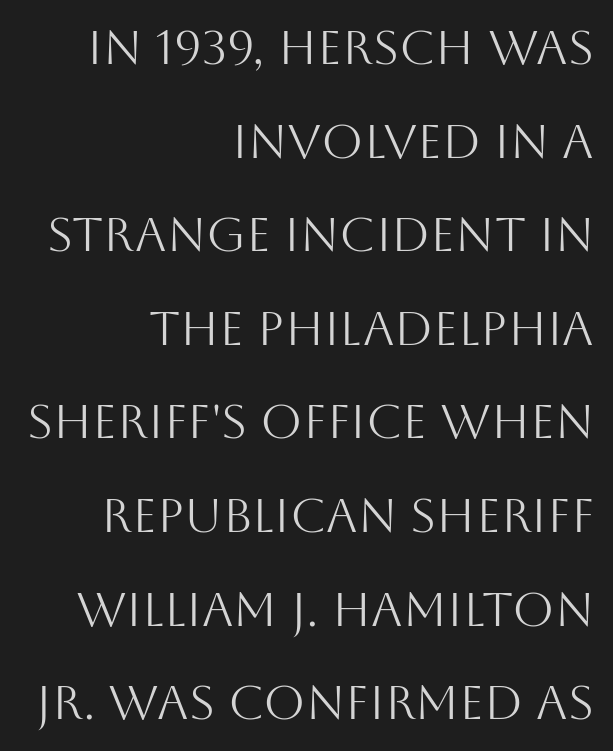
{"serif": "no", "italic": "no", "bold": "no", "weight": "light", "width": "normal", "stroke_contrast": "medium", "x_height": "large", "monospaced": "no", "underline": "no", "align": "right", "line_spacing": "loose", "line_spacing_ratio": 1.95, "letter_spacing": "normal", "letter_spacing_em": 0.0, "glyph_px": 48}
